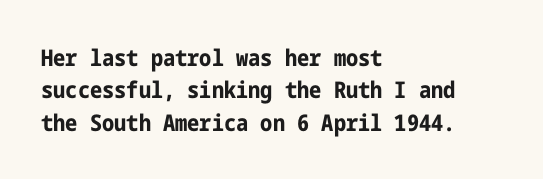
The image shows 23 px bold type, upright; set left-aligned, normal line spacing (1.41x), normal letter spacing, not underlined.
